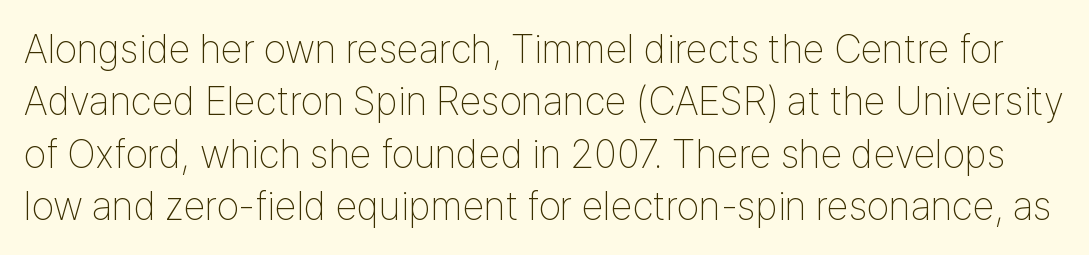
{"serif": "no", "italic": "no", "bold": "no", "weight": "thin", "width": "condensed", "stroke_contrast": "low", "x_height": "medium", "monospaced": "no", "underline": "no", "line_spacing": "normal", "line_spacing_ratio": 1.31, "letter_spacing": "normal", "letter_spacing_em": 0.0, "glyph_px": 40}
